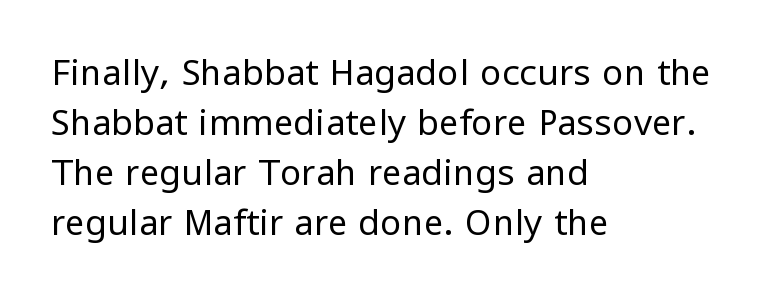
{"serif": "no", "italic": "no", "bold": "no", "weight": "regular", "width": "normal", "stroke_contrast": "low", "x_height": "medium", "monospaced": "no", "underline": "no", "align": "left", "line_spacing": "normal", "line_spacing_ratio": 1.43, "letter_spacing": "normal", "letter_spacing_em": 0.0, "glyph_px": 35}
